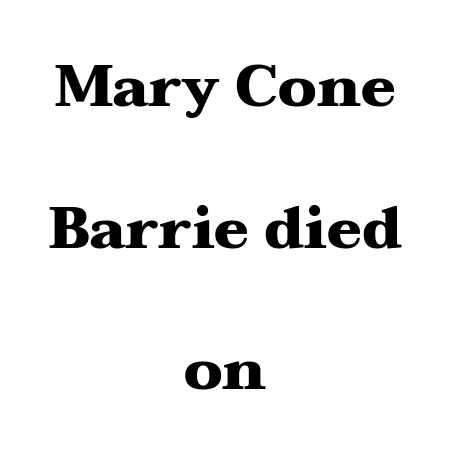
The image shows 58 px heavy, wide serif type, upright; set centered, loose line spacing (2.44x), normal letter spacing, not underlined; medium stroke contrast and a medium x-height.
